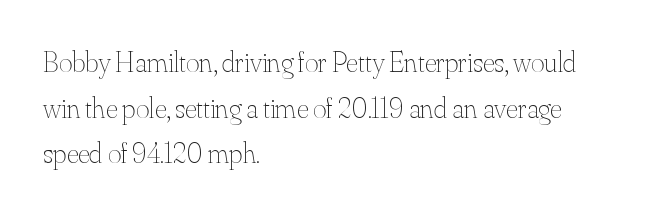
This is not heavy type; no bold has been used. Horizontally, the lines are justified to the leading edge only. Upright lettering throughout. Is this a fixed-width face? No — the glyphs have proportional, varying widths. Is the letter spacing exaggerated? No — it looks like the ordinary default.
